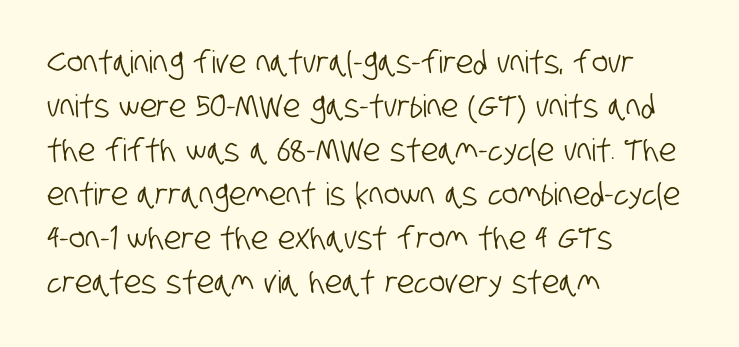
Looks like regular typesetting: each glyph gets only the width it needs. Regarding leading, the lines here are spaced in the standard way. Leftover space on each line is placed entirely after the last word. Font category for this specimen: sans-serif.
